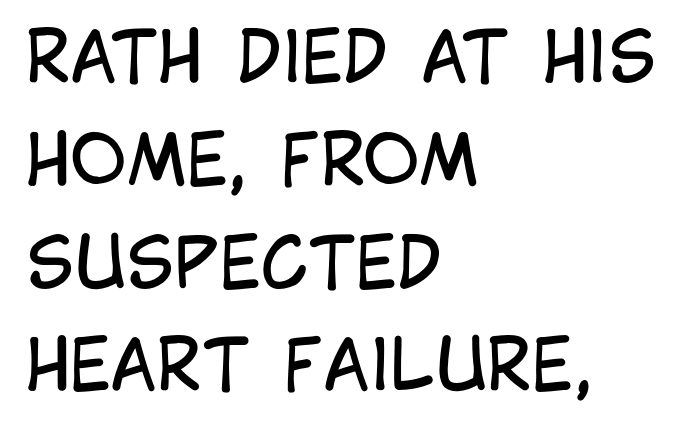
{"serif": "no", "italic": "no", "bold": "no", "weight": "regular", "width": "condensed", "stroke_contrast": "low", "x_height": "large", "monospaced": "no", "underline": "no", "align": "left", "line_spacing": "normal", "line_spacing_ratio": 1.49, "letter_spacing": "normal", "letter_spacing_em": 0.0, "glyph_px": 69}
